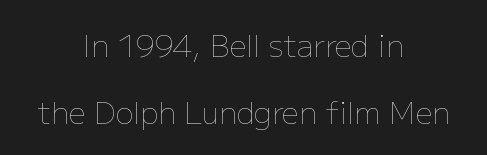
Spacing verdict: proportional, widths tailored to each character. Compared with a flush-left layout, this one balances lines on the center instead. How are the letters spaced? Ordinarily, with no added tracking. Vertical spacing — loose.
